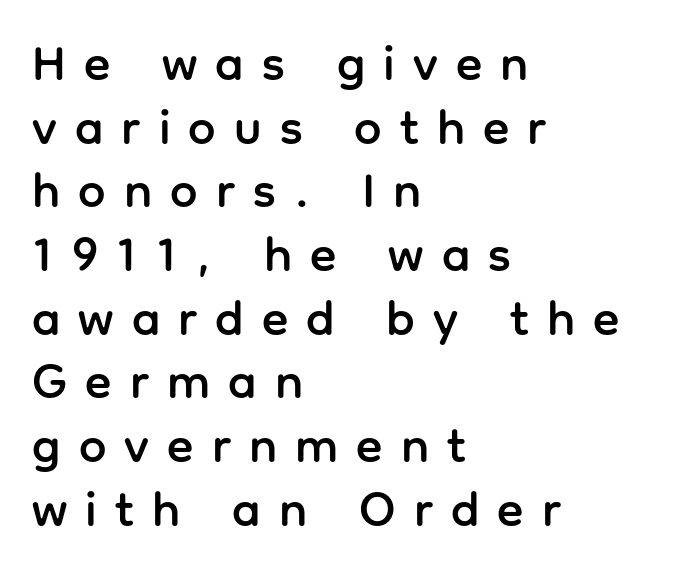
The image shows 49 px sans-serif type, upright; set left-aligned, normal line spacing (1.3x), unusually wide letter spacing (+0.37 em), not underlined; low stroke contrast and a medium x-height.
